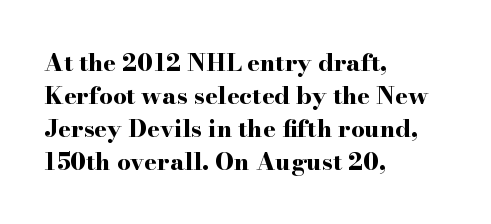
Q: Is the text bold? A: Yes.
Q: Is the text italic (slanted)? A: No, it is upright.
Q: Is the text underlined? A: No.
Q: How is the paragraph aligned? A: Left-aligned.
Q: Is the spacing between letters normal or unusually wide? A: Normal.
Q: Is the spacing between lines tight, normal or loose? A: Normal.
